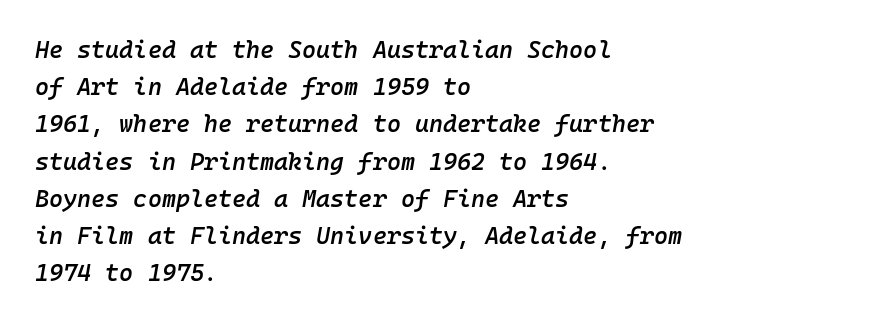
Q: Is the text bold? A: Semi-bold.
Q: Is the text italic (slanted)? A: Yes, it leans right by about 10 degrees.
Q: Is the text underlined? A: No.
Q: How is the paragraph aligned? A: Left-aligned.
Q: Is the spacing between letters normal or unusually wide? A: Normal.
Q: Is the spacing between lines tight, normal or loose? A: Normal.
